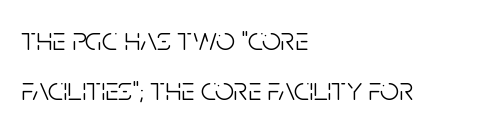
{"serif": "no", "italic": "no", "bold": "no", "weight": "light", "width": "condensed", "stroke_contrast": "low", "x_height": "large", "monospaced": "no", "underline": "no", "align": "left", "line_spacing": "normal", "line_spacing_ratio": 1.52, "letter_spacing": "normal", "letter_spacing_em": 0.0, "glyph_px": 33}
